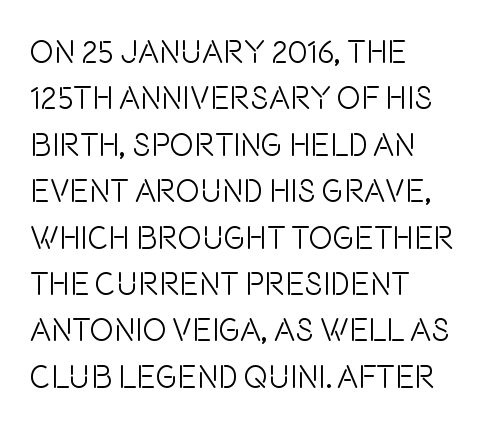
{"serif": "no", "italic": "no", "bold": "no", "weight": "light", "width": "condensed", "stroke_contrast": "low", "x_height": "large", "monospaced": "no", "underline": "no", "align": "left", "line_spacing": "normal", "line_spacing_ratio": 1.45, "letter_spacing": "normal", "letter_spacing_em": 0.0, "glyph_px": 32}
